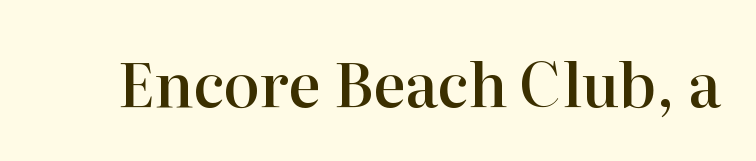
The image shows 61 px semibold serif type, upright; set normal letter spacing, not underlined; high stroke contrast and a medium x-height.
